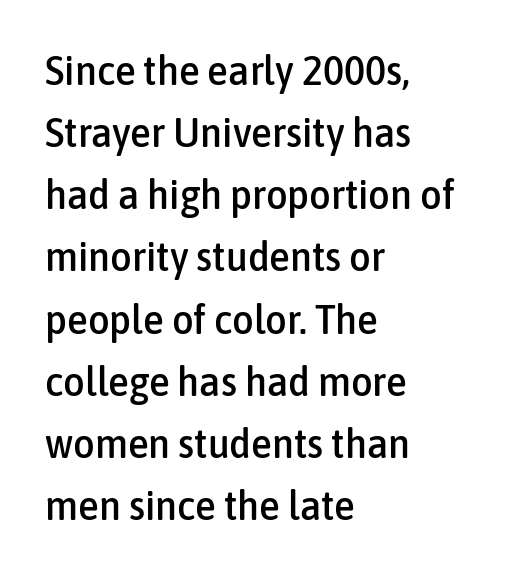
{"serif": "no", "italic": "no", "width": "condensed", "stroke_contrast": "low", "x_height": "medium", "monospaced": "no", "underline": "no", "align": "left", "line_spacing": "normal", "line_spacing_ratio": 1.48, "letter_spacing": "normal", "letter_spacing_em": 0.0, "glyph_px": 42}
